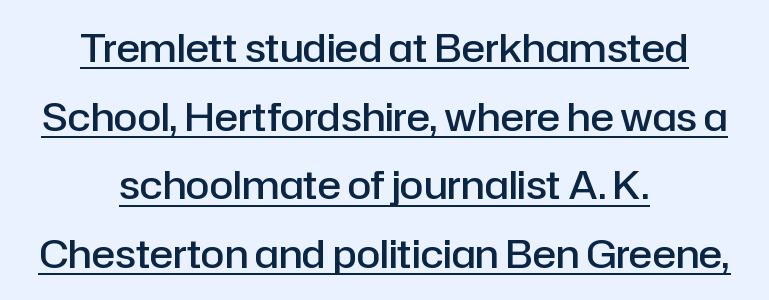
Is the block centered? Yes — each line is placed symmetrically about the middle. How heavy is the stroke? Medium-heavy — a semibold, shy of bold. The designer went with a sans here, leaving each stem footless. Caption: standard tracking, unaltered. The face used here is proportionally spaced, like ordinary book or web type. Is there an underline? Yes — a line sits under the letters.
